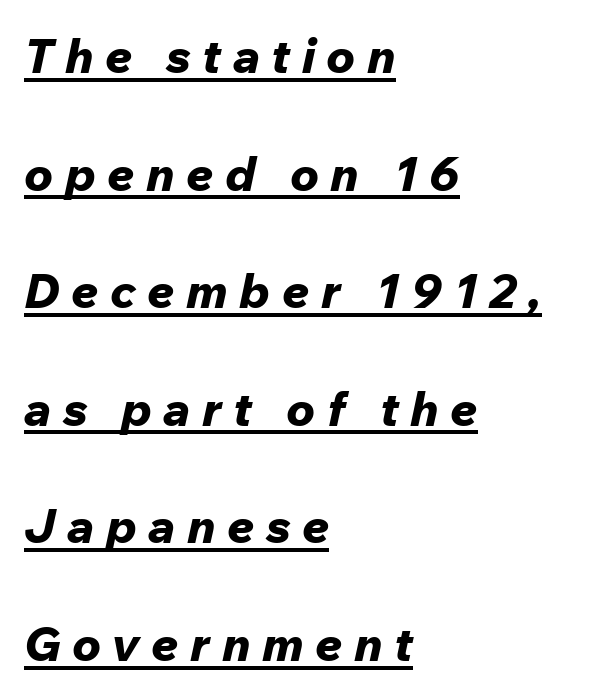
The image shows 48 px bold type, italic (leaning right); set left-aligned, loose line spacing (2.45x), unusually wide letter spacing (+0.24 em), underlined; low stroke contrast and a medium x-height.
